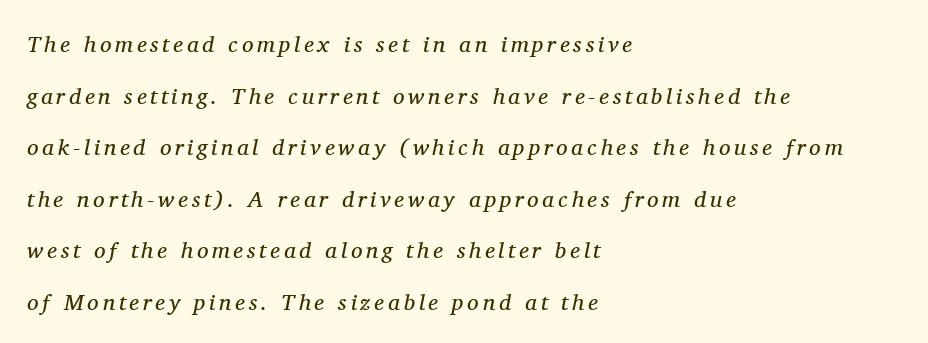
{"italic": "yes", "lean": "right", "slant_degrees": 11, "bold": "no", "underline": "no", "align": "left", "line_spacing": "loose", "line_spacing_ratio": 2.24, "glyph_px": 23}
